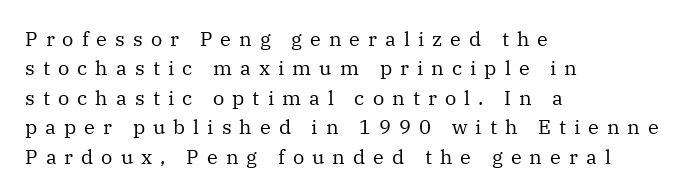
A typesetter would mark this as roman, not italic. Line beginnings align vertically; line endings do not. Weight: regular or lighter. The letterforms stand isolated, each surrounded by extra space. The area under the type is left untouched.
